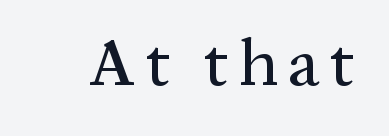
{"serif": "yes", "italic": "no", "width": "normal", "stroke_contrast": "medium", "x_height": "medium", "monospaced": "no", "underline": "no", "glyph_px": 67}
